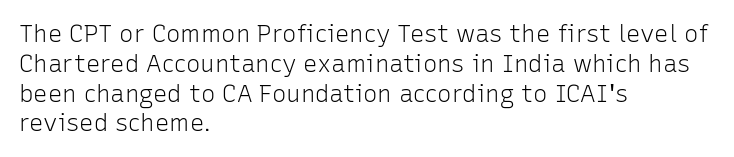
{"italic": "no", "bold": "no", "underline": "no", "align": "left", "line_spacing_ratio": 1.24, "letter_spacing": "normal", "letter_spacing_em": 0.0, "glyph_px": 24}
